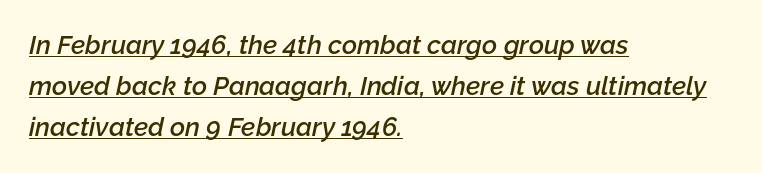
The image shows 26 px text type, italic (leaning right); set left-aligned, normal line spacing (1.58x), normal letter spacing, underlined.
